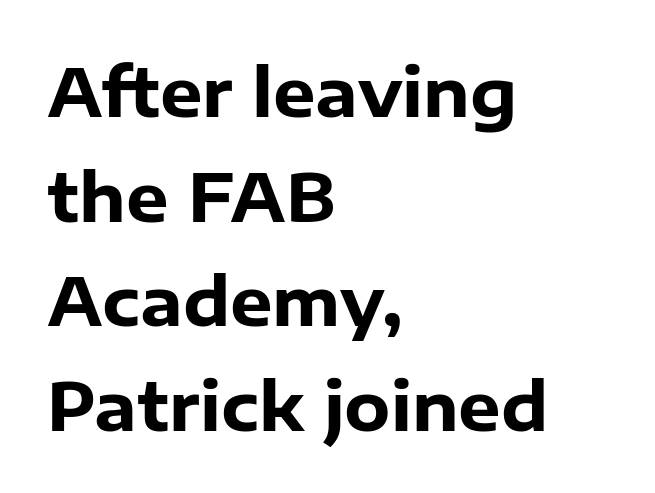
{"serif": "no", "italic": "no", "bold": "yes", "weight": "heavy", "width": "normal", "stroke_contrast": "low", "x_height": "medium", "monospaced": "no", "underline": "no", "align": "left", "line_spacing": "normal", "line_spacing_ratio": 1.56, "letter_spacing": "normal", "letter_spacing_em": 0.0, "glyph_px": 67}
